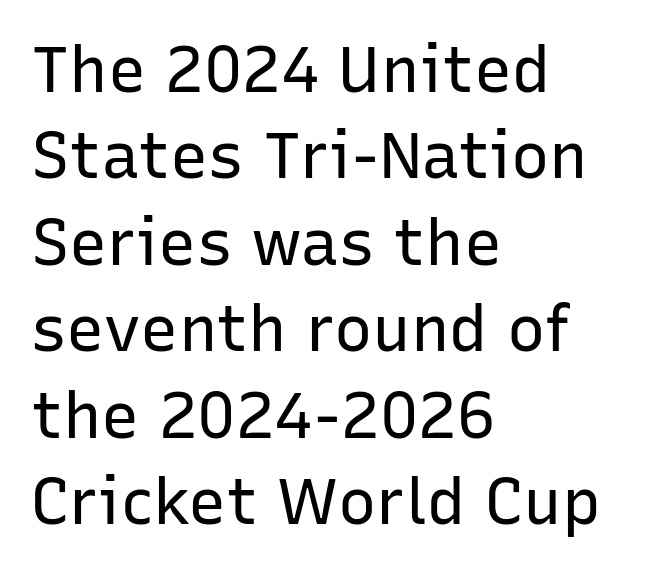
Q: Is the text bold? A: No.
Q: Is the text italic (slanted)? A: No, it is upright.
Q: Is the typeface a serif or a sans-serif typeface? A: Sans-serif.
Q: Is the text underlined? A: No.
Q: How is the paragraph aligned? A: Left-aligned.
Q: Is the spacing between letters normal or unusually wide? A: Normal.
Q: Is the spacing between lines tight, normal or loose? A: Normal.
Q: Width (condensed, normal, or wide)? A: Normal.
Q: Stroke contrast? A: Low.
Q: x-height? A: Medium.
Q: Monospaced? A: No.
